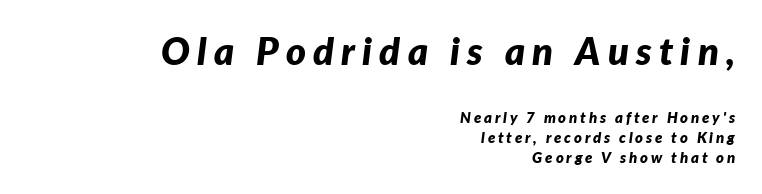
The image shows 38 px bold type, italic (leaning right); set right-aligned, normal line spacing (1.33x), not underlined; the first (top) block is 2.53x larger; low stroke contrast and a medium x-height.
